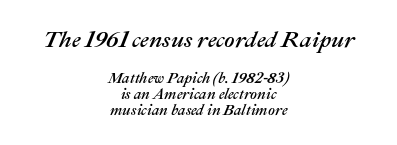
The image shows 23 px text type, italic (leaning right); set centered, tight line spacing (1.06x), normal letter spacing, not underlined; the first (top) block is 1.53x larger.
